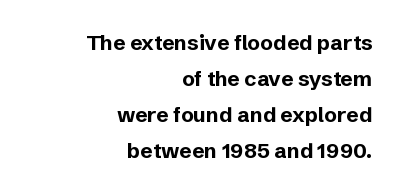
Q: Is the text bold? A: Yes.
Q: Is the text italic (slanted)? A: No, it is upright.
Q: Is the text underlined? A: No.
Q: How is the paragraph aligned? A: Right-aligned.
Q: Is the spacing between letters normal or unusually wide? A: Normal.
